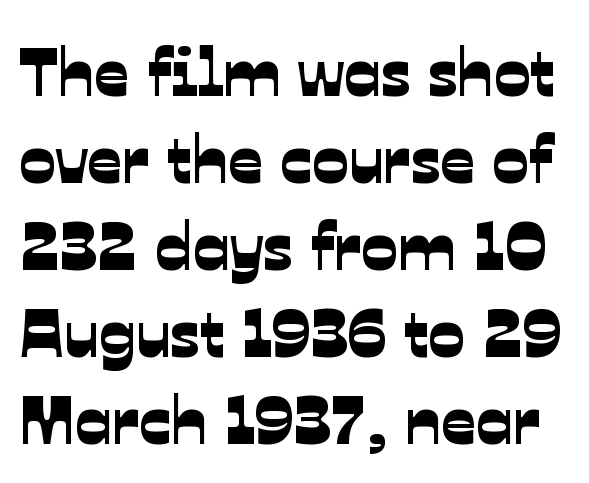
Q: Is the typeface a serif or a sans-serif typeface? A: Sans-serif.
Q: Is the text underlined? A: No.
Q: Is the spacing between letters normal or unusually wide? A: Normal.
Q: Is the spacing between lines tight, normal or loose? A: Normal.
Q: Width (condensed, normal, or wide)? A: Normal.
Q: Stroke contrast? A: Low.
Q: x-height? A: Medium.
Q: Monospaced? A: No.
